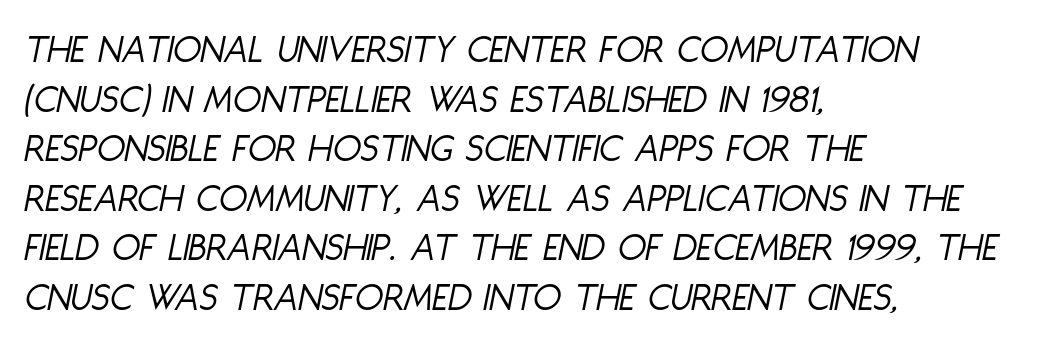
{"italic": "yes", "lean": "right", "slant_degrees": 11, "bold": "no", "weight": "light", "width": "condensed", "stroke_contrast": "low", "x_height": "large", "monospaced": "no", "underline": "no", "align": "left", "line_spacing_ratio": 1.21, "letter_spacing": "normal", "letter_spacing_em": 0.0, "glyph_px": 41}
